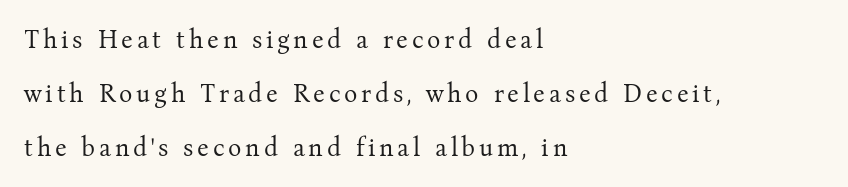
Q: Is the text bold? A: No.
Q: Is the text italic (slanted)? A: No, it is upright.
Q: Is the text underlined? A: No.
Q: How is the paragraph aligned? A: Left-aligned.
Q: Is the spacing between lines tight, normal or loose? A: Loose.
